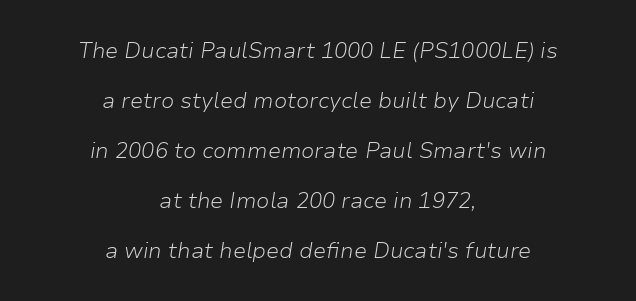
The image shows 22 px text type, italic (leaning right); set centered, loose line spacing (2.27x), normal letter spacing, not underlined.
